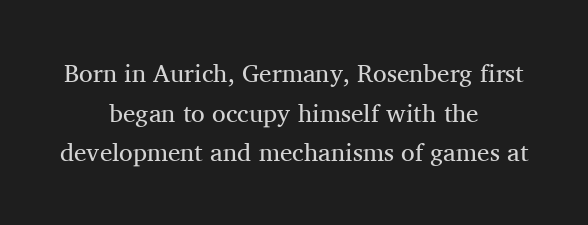
The image shows 25 px text type, upright; set centered, normal line spacing (1.59x), normal letter spacing, not underlined.
